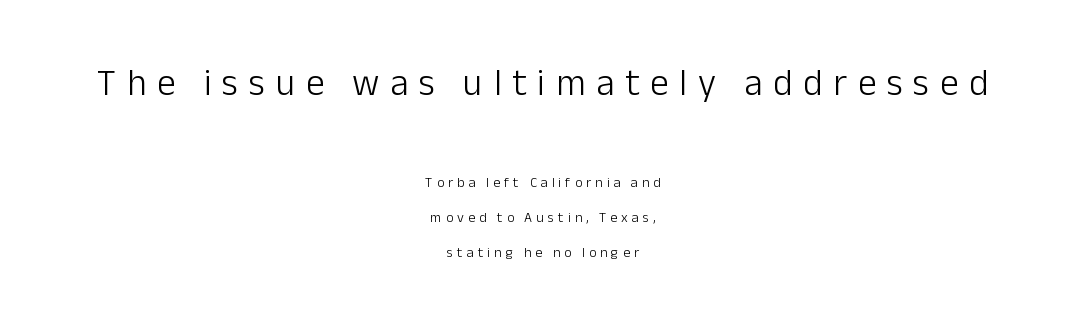
No extra ink here — the face is not bold. Tall strokes in this sample are plumb rather than angled. This sample uses a sans-serif face. Quick note: underline off. Note the varied advance widths — an 'i' is clearly narrower than an 'm'. Horizontally, the lines are justified to the midpoint only.
